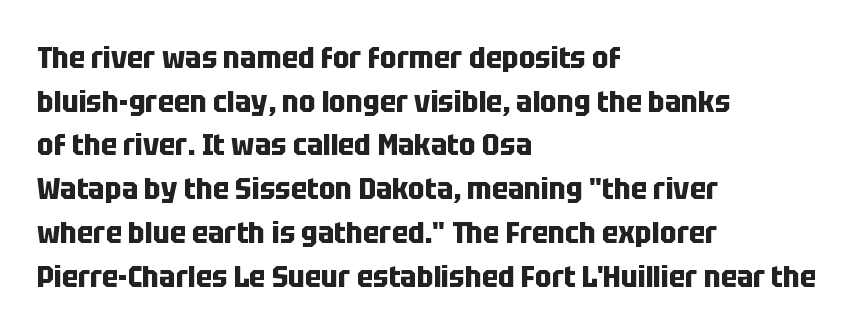
Q: Is the text bold? A: Yes.
Q: Is the text italic (slanted)? A: No, it is upright.
Q: Is the typeface a serif or a sans-serif typeface? A: Sans-serif.
Q: Is the text underlined? A: No.
Q: How is the paragraph aligned? A: Left-aligned.
Q: Is the spacing between letters normal or unusually wide? A: Normal.
Q: Is the spacing between lines tight, normal or loose? A: Normal.
Q: Width (condensed, normal, or wide)? A: Condensed.
Q: Stroke contrast? A: Low.
Q: x-height? A: Large.
Q: Monospaced? A: No.
